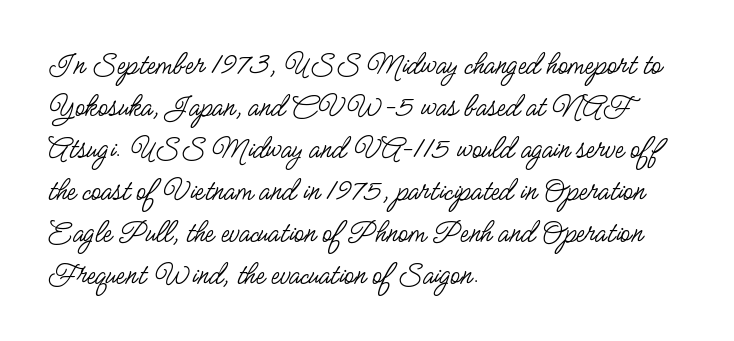
Q: Is the text bold? A: No.
Q: Is the text italic (slanted)? A: Yes.
Q: Is the typeface a serif or a sans-serif typeface? A: Sans-serif.
Q: Is the text underlined? A: No.
Q: How is the paragraph aligned? A: Left-aligned.
Q: Is the spacing between letters normal or unusually wide? A: Normal.
Q: Is the spacing between lines tight, normal or loose? A: Normal.
Q: Width (condensed, normal, or wide)? A: Condensed.
Q: Stroke contrast? A: Low.
Q: x-height? A: Small.
Q: Monospaced? A: No.
